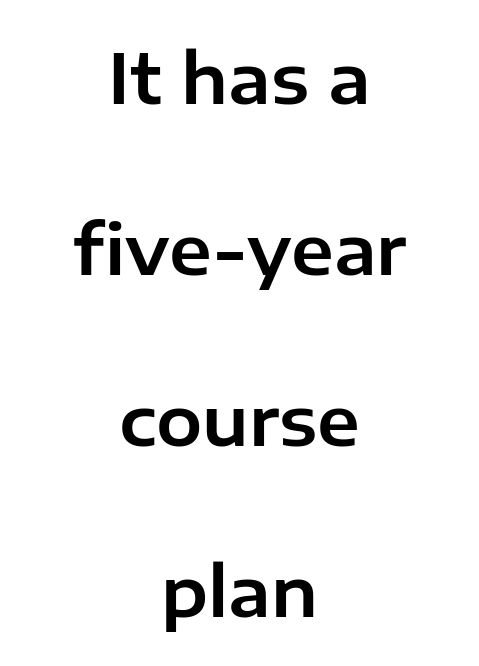
{"serif": "no", "italic": "no", "width": "normal", "stroke_contrast": "low", "x_height": "medium", "monospaced": "no", "underline": "no", "align": "center", "line_spacing": "loose", "line_spacing_ratio": 2.48, "letter_spacing": "normal", "letter_spacing_em": 0.0, "glyph_px": 69}
